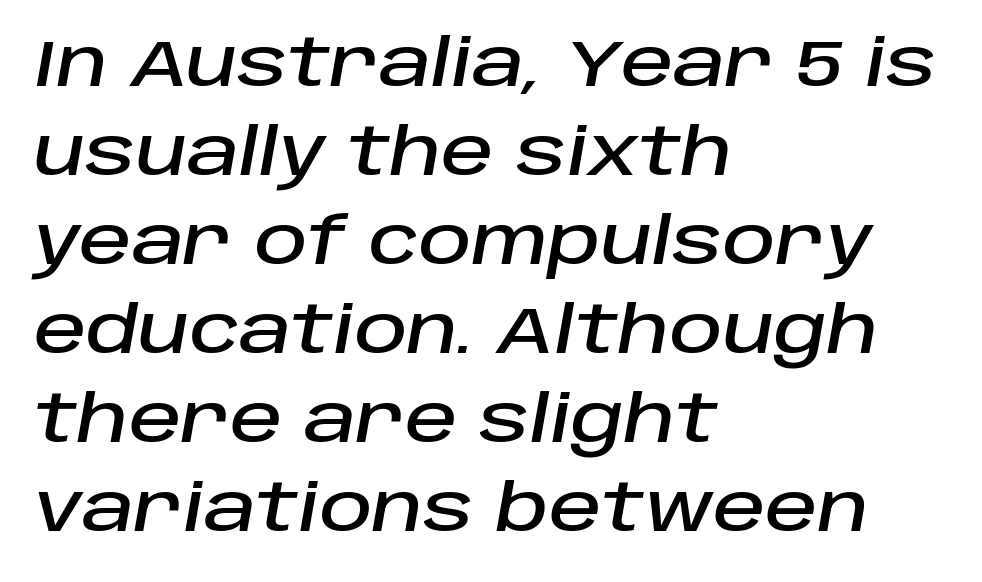
Q: Is the text italic (slanted)? A: Yes, it leans right by about 10 degrees.
Q: Is the text underlined? A: No.
Q: How is the paragraph aligned? A: Left-aligned.
Q: Is the spacing between letters normal or unusually wide? A: Normal.
Q: Is the spacing between lines tight, normal or loose? A: Normal.
Q: Width (condensed, normal, or wide)? A: Normal.
Q: Stroke contrast? A: Low.
Q: x-height? A: Large.
Q: Monospaced? A: No.
